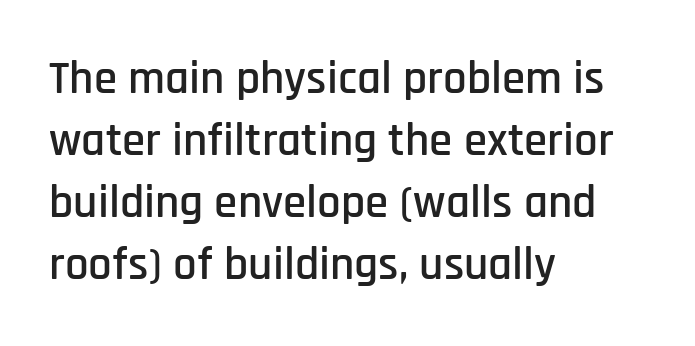
Q: Is the text italic (slanted)? A: No, it is upright.
Q: Is the typeface a serif or a sans-serif typeface? A: Sans-serif.
Q: Is the text underlined? A: No.
Q: How is the paragraph aligned? A: Left-aligned.
Q: Is the spacing between letters normal or unusually wide? A: Normal.
Q: Is the spacing between lines tight, normal or loose? A: Normal.
Q: Width (condensed, normal, or wide)? A: Condensed.
Q: Stroke contrast? A: Low.
Q: x-height? A: Large.
Q: Monospaced? A: No.
